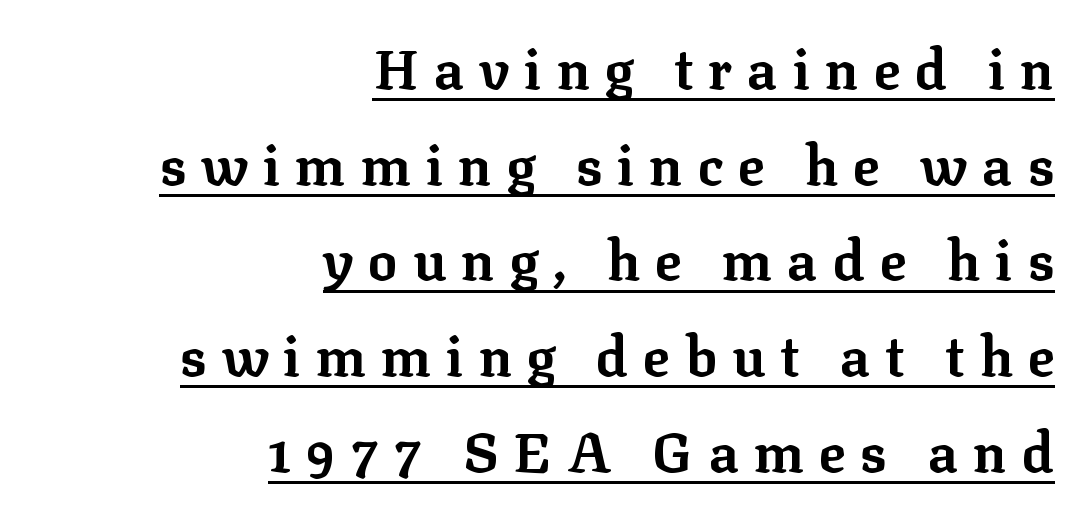
The letters stand upright; this is a roman face. The paragraph shown leans on its right margin. These lines are rendered in a variable-pitch font. The passage shown has open, widely tracked lettering throughout. Caption: lettering with a line underneath.
